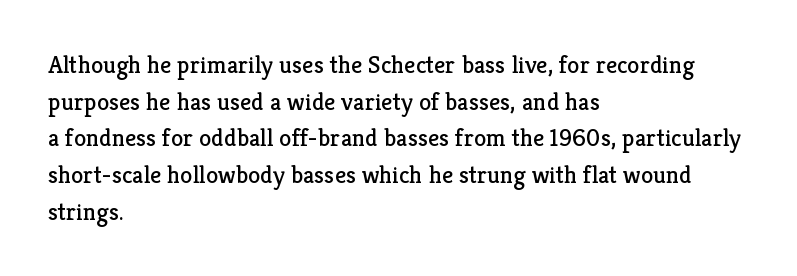
Weight: in the light-to-regular range. In CSS terms this would be text-align: left. The letters stand straight up with perfectly vertical stems. Each new line begins a customary step beneath the previous one. Characters follow at the spacing the type designer built in.
